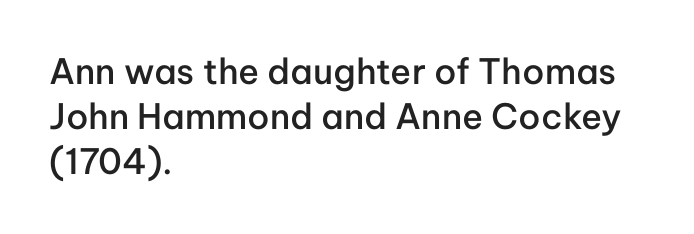
The image shows 35 px semibold sans-serif type, upright; set left-aligned, normal line spacing (1.29x), normal letter spacing, not underlined; low stroke contrast and a medium x-height.
